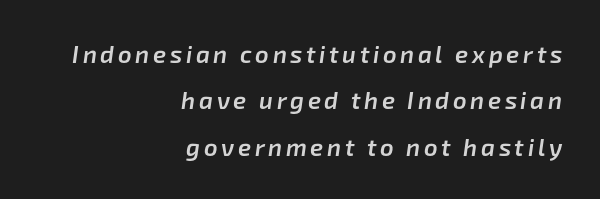
The specimen omits any rule beneath the text block's lines. The block of text is sparse from top to bottom, with ample space between rows. A semibold gives these letters moderate extra thickness, short of bold. The compositor pushed each line to the right boundary. The specimen reads as italic at a glance.
